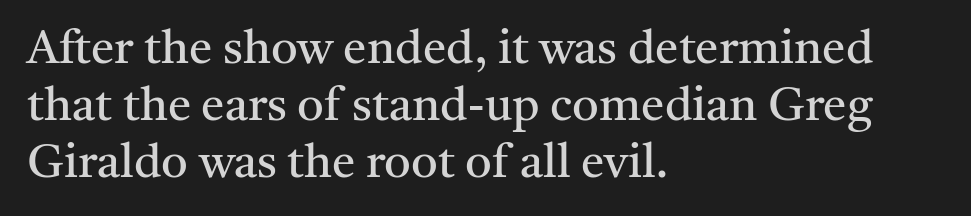
Q: Is the text bold? A: No.
Q: Is the text italic (slanted)? A: No, it is upright.
Q: Is the typeface a serif or a sans-serif typeface? A: Serif.
Q: Is the text underlined? A: No.
Q: How is the paragraph aligned? A: Left-aligned.
Q: Is the spacing between letters normal or unusually wide? A: Normal.
Q: Width (condensed, normal, or wide)? A: Normal.
Q: Stroke contrast? A: Medium.
Q: x-height? A: Medium.
Q: Monospaced? A: No.
